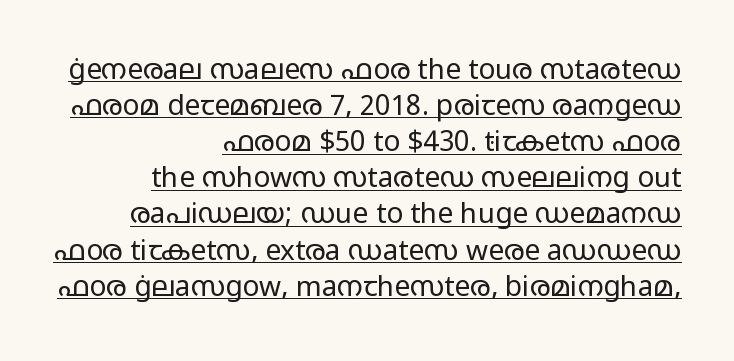
Q: Is the text bold? A: No.
Q: Is the text italic (slanted)? A: No, it is upright.
Q: Is the typeface a serif or a sans-serif typeface? A: Sans-serif.
Q: Is the text underlined? A: Yes.
Q: How is the paragraph aligned? A: Right-aligned.
Q: Is the spacing between letters normal or unusually wide? A: Normal.
Q: Is the spacing between lines tight, normal or loose? A: Normal.
Q: Width (condensed, normal, or wide)? A: Wide.
Q: Stroke contrast? A: Low.
Q: x-height? A: Medium.
Q: Monospaced? A: No.
